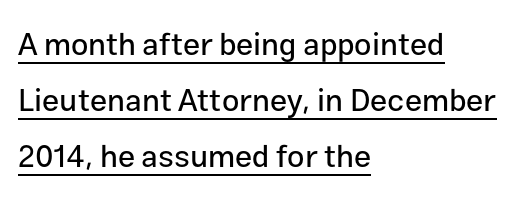
Q: Is the text italic (slanted)? A: No, it is upright.
Q: Is the typeface a serif or a sans-serif typeface? A: Sans-serif.
Q: Is the text underlined? A: Yes.
Q: How is the paragraph aligned? A: Left-aligned.
Q: Is the spacing between letters normal or unusually wide? A: Normal.
Q: Width (condensed, normal, or wide)? A: Normal.
Q: Stroke contrast? A: Low.
Q: x-height? A: Medium.
Q: Monospaced? A: No.
